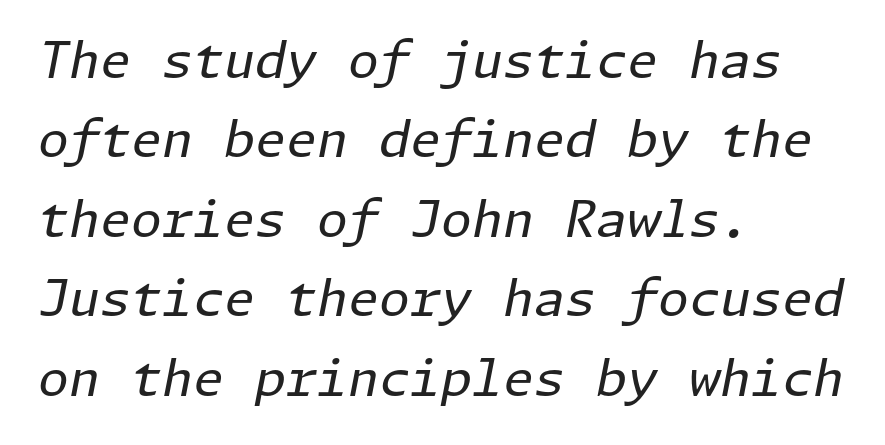
{"italic": "yes", "lean": "right", "slant_degrees": 11, "bold": "no", "weight": "regular", "width": "normal", "stroke_contrast": "low", "x_height": "medium", "underline": "no", "align": "left", "line_spacing": "normal", "line_spacing_ratio": 1.59, "letter_spacing": "normal", "letter_spacing_em": 0.0, "glyph_px": 50}
